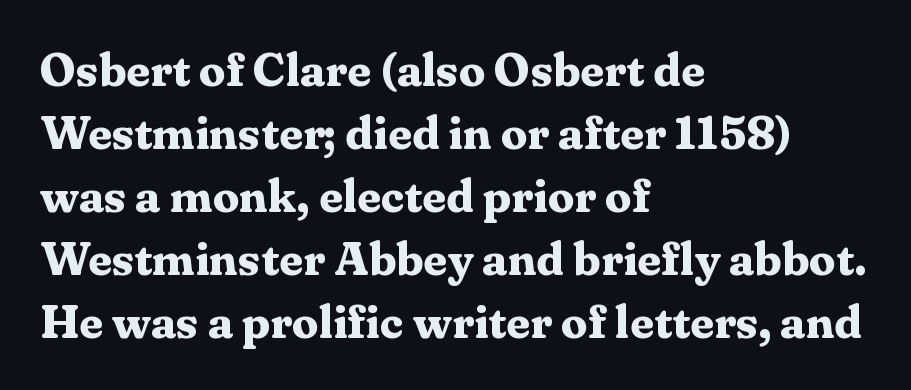
The image shows 47 px bold serif type, upright; set left-aligned, normal line spacing (1.34x), normal letter spacing, not underlined; medium stroke contrast and a medium x-height.
